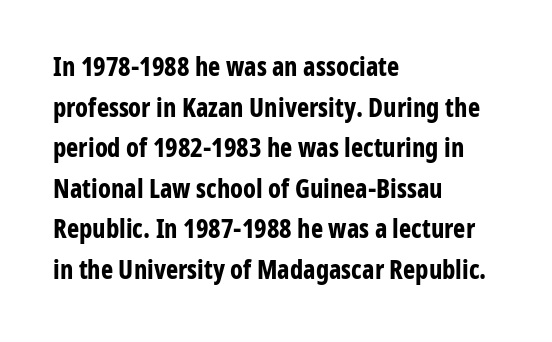
The image shows 26 px bold type, upright; set left-aligned, normal line spacing (1.56x), normal letter spacing, not underlined.
